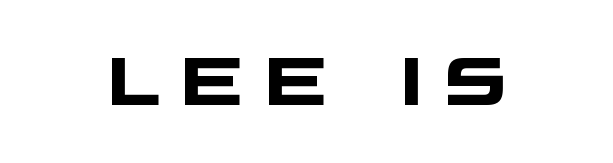
Glance below the letters and you will spot only blank space. The rendering uses natural spacing where letterforms have individual widths. A typesetter would call this heavily tracked-out type. The typeface chosen for these lines omits serifs.
